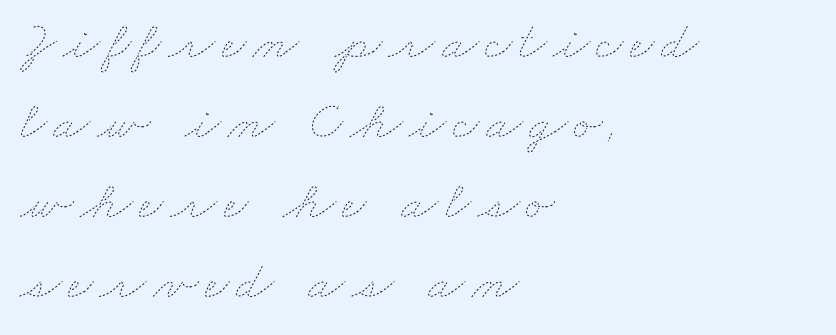
{"bold": "no", "weight": "thin", "width": "wide", "stroke_contrast": "low", "x_height": "small", "monospaced": "no", "underline": "no", "align": "left", "line_spacing": "normal", "line_spacing_ratio": 1.48, "glyph_px": 54}
